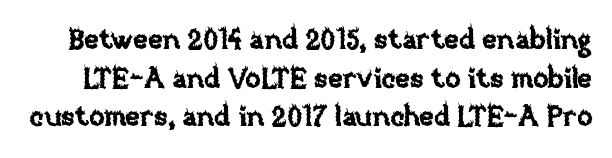
Descender tails drop into unmarked territory. Horizontal bands of white between lines are of average thickness. Between one letter and the next there's only the usual sliver of space. The face used here is proportionally spaced, like ordinary book or web type.
